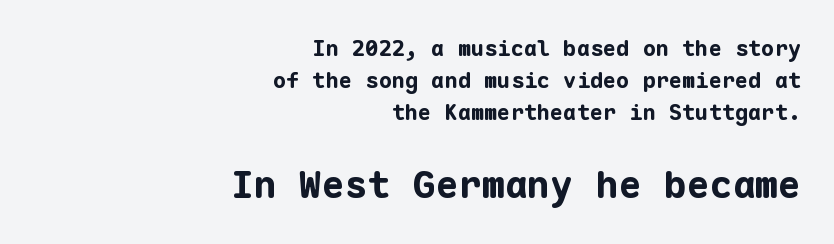
{"serif": "no", "italic": "no", "bold": "yes", "weight": "bold", "width": "normal", "stroke_contrast": "low", "x_height": "medium", "monospaced": "yes", "underline": "no", "align": "right", "line_spacing": "normal", "line_spacing_ratio": 1.45, "letter_spacing": "normal", "letter_spacing_em": 0.0, "larger_block": "second", "size_ratio": 1.73, "glyph_px": 38}
